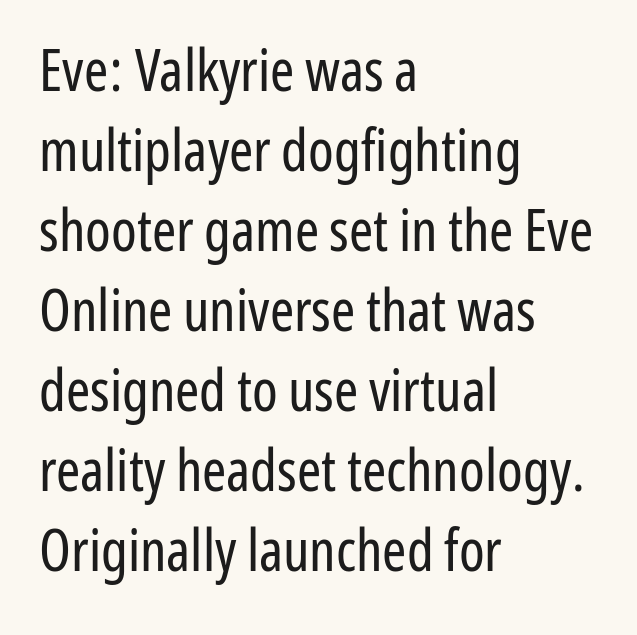
{"serif": "no", "italic": "no", "bold": "no", "weight": "regular", "width": "condensed", "stroke_contrast": "low", "x_height": "medium", "monospaced": "no", "underline": "no", "align": "left", "line_spacing": "normal", "line_spacing_ratio": 1.38, "letter_spacing": "normal", "letter_spacing_em": 0.0, "glyph_px": 58}
